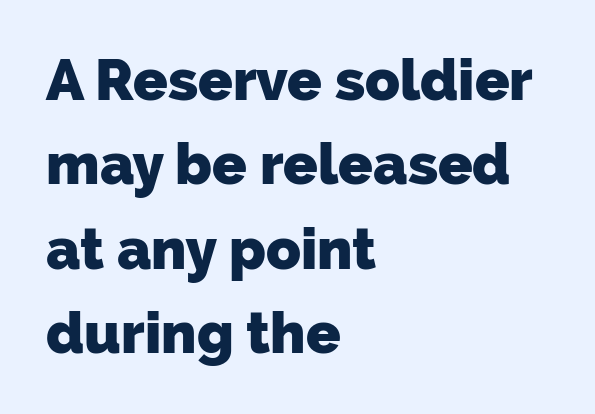
Q: Is the text bold? A: Yes.
Q: Is the typeface a serif or a sans-serif typeface? A: Sans-serif.
Q: Is the text underlined? A: No.
Q: How is the paragraph aligned? A: Left-aligned.
Q: Is the spacing between letters normal or unusually wide? A: Normal.
Q: Is the spacing between lines tight, normal or loose? A: Normal.
Q: Width (condensed, normal, or wide)? A: Normal.
Q: Stroke contrast? A: Low.
Q: x-height? A: Medium.
Q: Monospaced? A: No.
